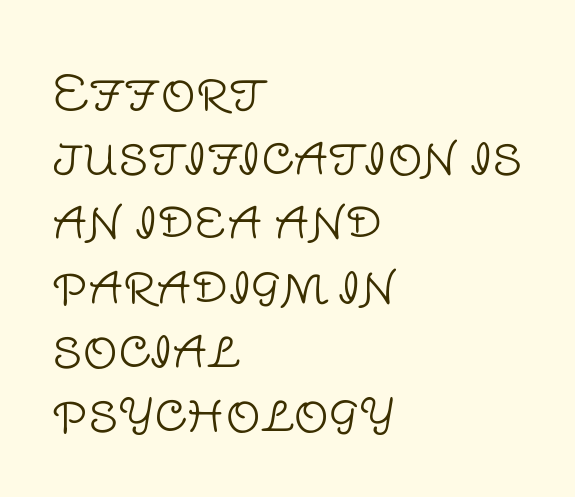
Q: Is the text bold? A: No.
Q: Is the text italic (slanted)? A: Yes.
Q: Is the typeface a serif or a sans-serif typeface? A: Sans-serif.
Q: Is the text underlined? A: No.
Q: How is the paragraph aligned? A: Left-aligned.
Q: Is the spacing between letters normal or unusually wide? A: Normal.
Q: Is the spacing between lines tight, normal or loose? A: Normal.
Q: Width (condensed, normal, or wide)? A: Normal.
Q: Stroke contrast? A: Low.
Q: x-height? A: Large.
Q: Monospaced? A: No.
